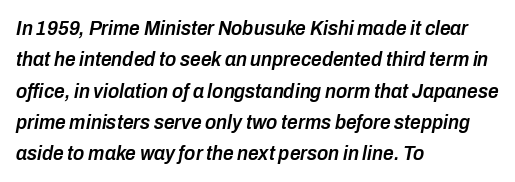
This sample uses an oblique cut, with every glyph tilted off the vertical. This is moderately heavy type, rendered in semibold. The rows are spaced the way most documents space them. Does the copy run flush right? No — it runs flush left.
